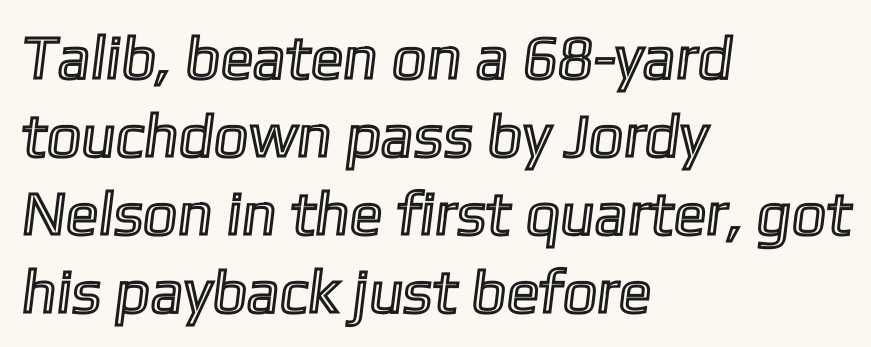
{"width": "normal", "x_height": "medium", "monospaced": "no", "underline": "no", "align": "left", "line_spacing": "normal", "line_spacing_ratio": 1.28, "letter_spacing": "normal", "letter_spacing_em": 0.0, "glyph_px": 61}
